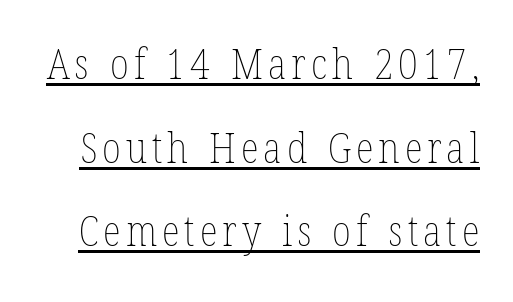
The image shows 42 px thin, condensed type, upright; set loose line spacing (1.99x), underlined; low stroke contrast and a medium x-height.
